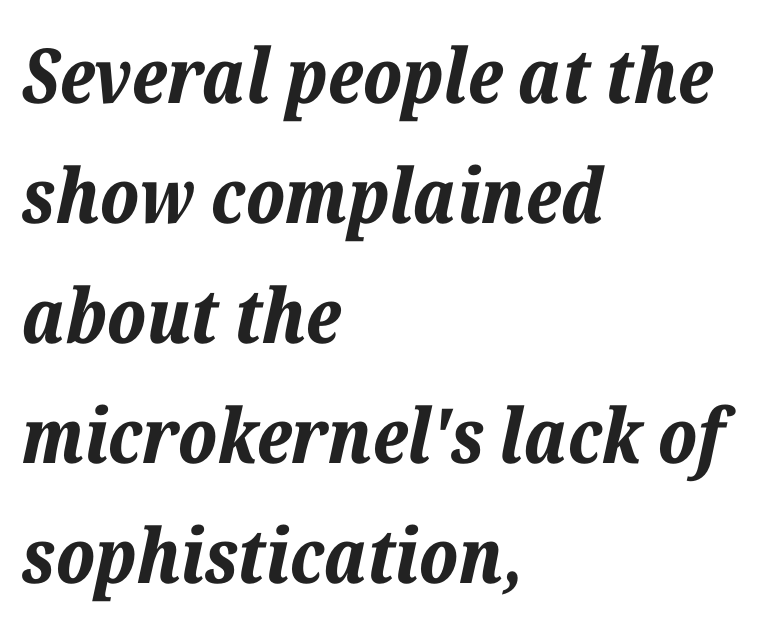
Layout note: lines flush left. There is no visible air inserted between adjacent glyphs. The letters advance in unequal steps, a hallmark of proportional type. Each row of text sits above clean, open space. Summary of vertical rhythm: regular, with standard interline spacing. A full-strength bold gives these letters their thick strokes.
